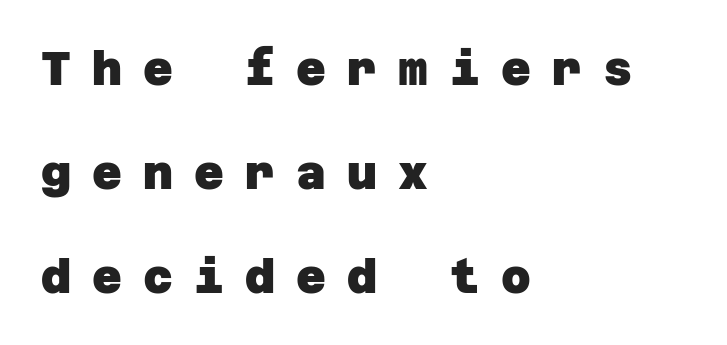
{"serif": "no", "bold": "yes", "weight": "heavy", "width": "normal", "stroke_contrast": "low", "x_height": "large", "underline": "no", "align": "left", "line_spacing": "loose", "line_spacing_ratio": 2.26, "letter_spacing": "wide", "letter_spacing_em": 0.46, "glyph_px": 46}
